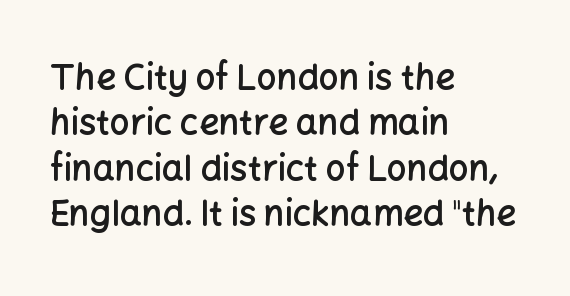
The image shows 35 px semibold sans-serif type, upright; set left-aligned, normal line spacing (1.3x), normal letter spacing, not underlined; low stroke contrast and a medium x-height.
